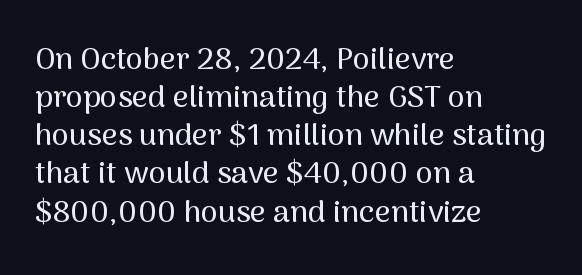
The image shows 31 px sans-serif type, upright; set left-aligned, line spacing 1.23x, normal letter spacing, not underlined; medium stroke contrast and a medium x-height.
